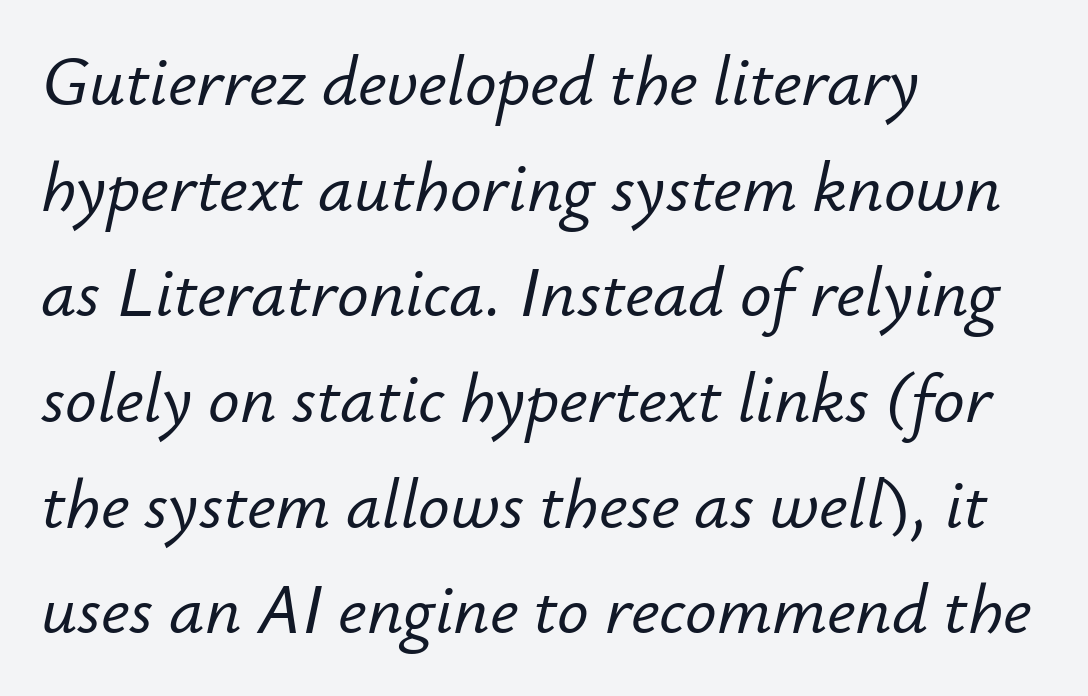
Character widths vary here, with narrow letters taking less room than wide ones. How are the letters spaced? Ordinarily, with no added tracking. The rendering anchors every line to the left-hand side. The axis of the letterforms is tilted away from vertical. The space directly below the letters is spotless.
